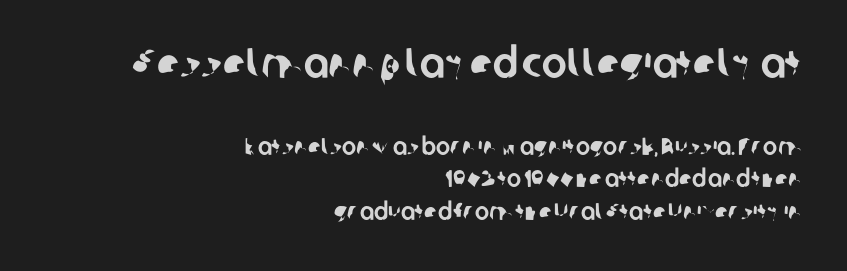
Q: Is the typeface a serif or a sans-serif typeface? A: Sans-serif.
Q: Is the text underlined? A: No.
Q: How is the paragraph aligned? A: Right-aligned.
Q: Is the spacing between letters normal or unusually wide? A: Normal.
Q: Is the spacing between lines tight, normal or loose? A: Normal.
Q: Which block of text is set in a larger size, the first (top) or the second (bottom)? A: The first (top) one.
Q: Width (condensed, normal, or wide)? A: Normal.
Q: Stroke contrast? A: Low.
Q: x-height? A: Medium.
Q: Monospaced? A: No.
